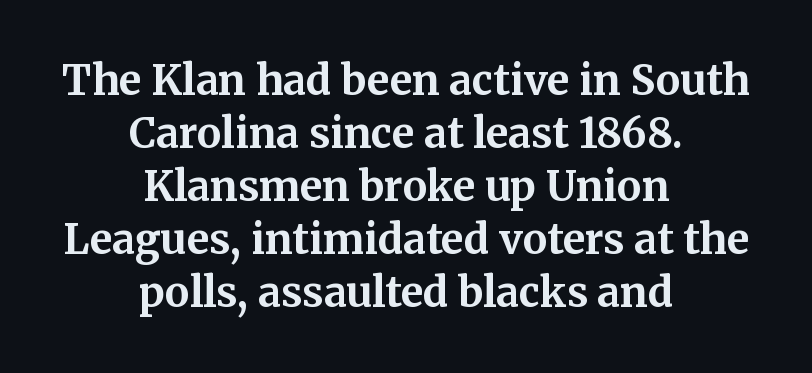
Q: Is the text bold? A: Yes.
Q: Is the text italic (slanted)? A: No, it is upright.
Q: Is the typeface a serif or a sans-serif typeface? A: Serif.
Q: Is the text underlined? A: No.
Q: How is the paragraph aligned? A: Centered.
Q: Is the spacing between letters normal or unusually wide? A: Normal.
Q: Is the spacing between lines tight, normal or loose? A: Normal.
Q: Width (condensed, normal, or wide)? A: Normal.
Q: Stroke contrast? A: Medium.
Q: x-height? A: Medium.
Q: Monospaced? A: No.
